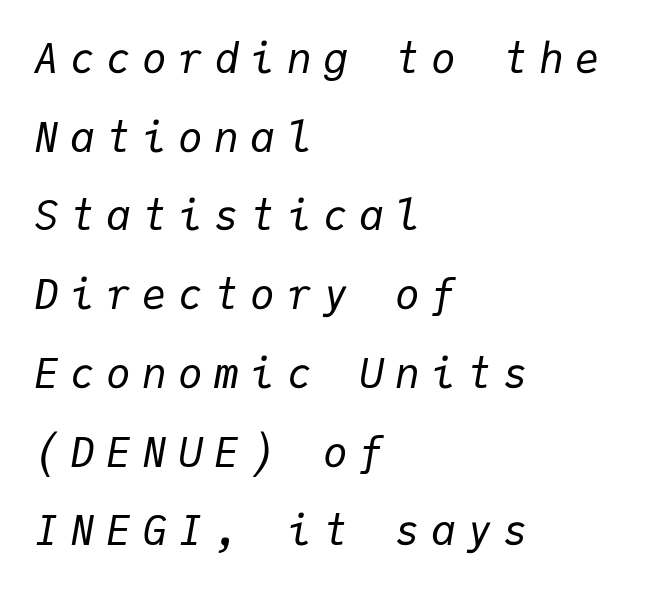
The image shows 41 px regular-weight type, italic (leaning right), monospaced; set left-aligned, loose line spacing (1.92x), unusually wide letter spacing (+0.28 em), not underlined; low stroke contrast and a medium x-height.
